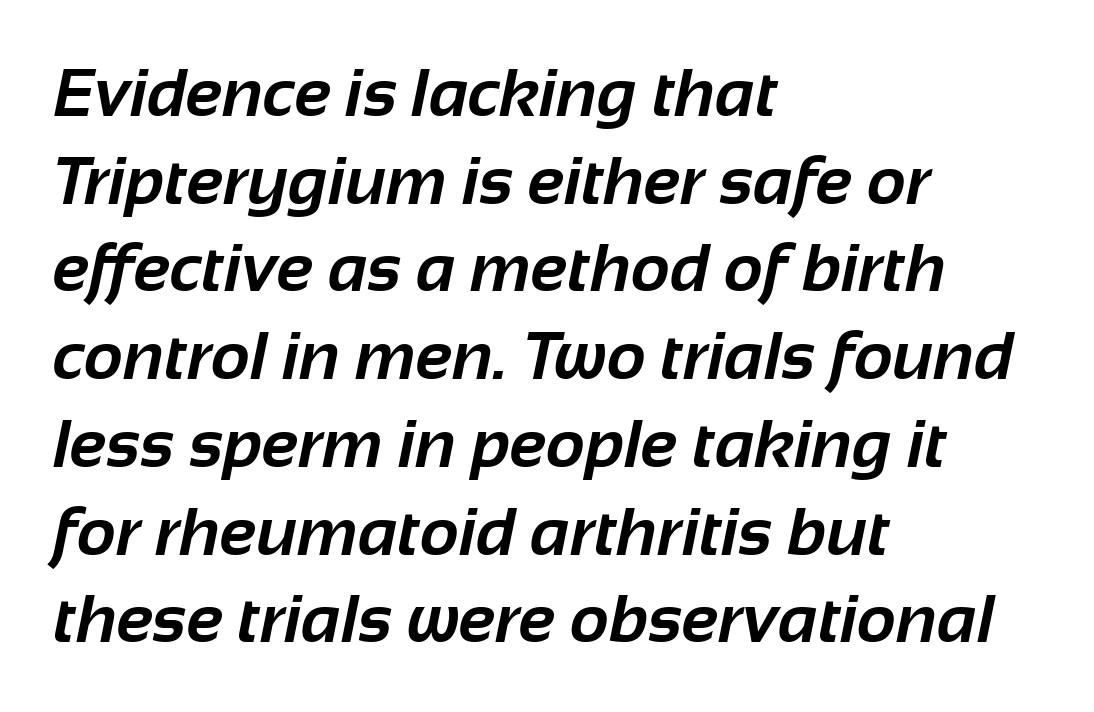
{"serif": "no", "bold": "yes", "weight": "bold", "width": "normal", "stroke_contrast": "low", "x_height": "medium", "monospaced": "no", "underline": "no", "align": "left", "line_spacing": "normal", "line_spacing_ratio": 1.29, "letter_spacing": "normal", "letter_spacing_em": 0.0, "glyph_px": 68}
